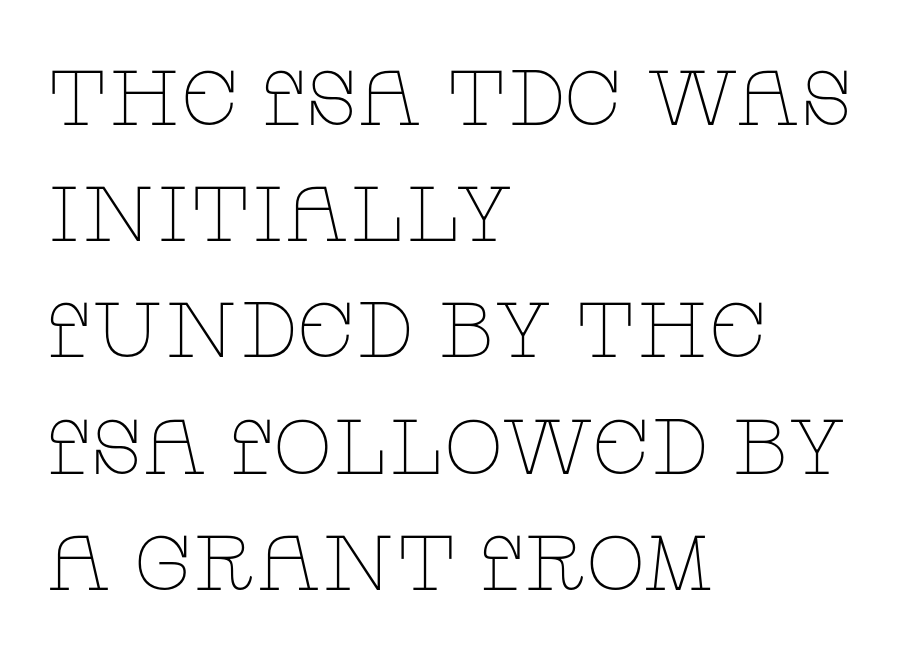
The image shows 78 px thin, wide serif type, upright; set left-aligned, normal line spacing (1.49x), normal letter spacing, not underlined; low stroke contrast and a large x-height.
